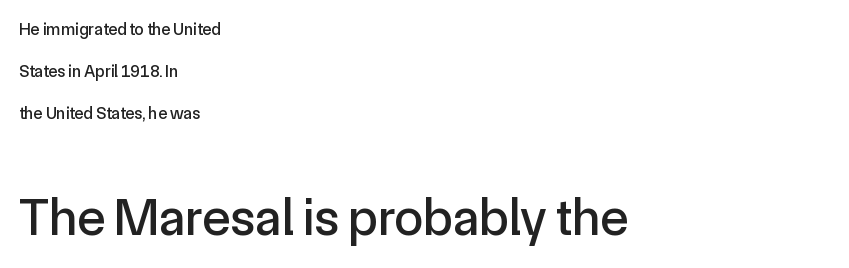
{"serif": "no", "italic": "no", "width": "normal", "x_height": "medium", "monospaced": "no", "underline": "no", "align": "left", "line_spacing": "loose", "line_spacing_ratio": 2.48, "letter_spacing": "normal", "letter_spacing_em": 0.0, "larger_block": "second", "size_ratio": 3.06, "glyph_px": 52}
